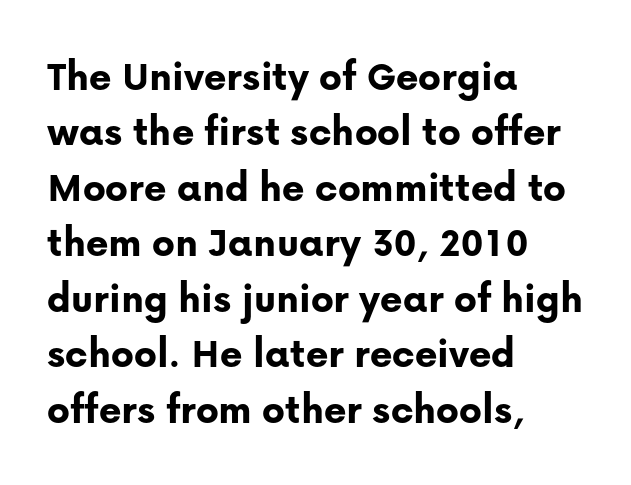
The image shows 43 px bold sans-serif type, upright; set left-aligned, normal line spacing (1.29x), normal letter spacing, not underlined; low stroke contrast and a medium x-height.
